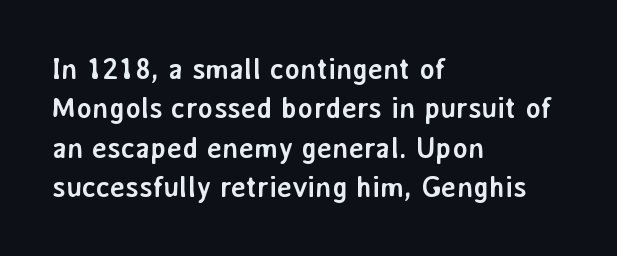
Q: Is the text bold? A: Yes.
Q: Is the text italic (slanted)? A: No, it is upright.
Q: Is the typeface a serif or a sans-serif typeface? A: Sans-serif.
Q: Is the text underlined? A: No.
Q: How is the paragraph aligned? A: Left-aligned.
Q: Is the spacing between letters normal or unusually wide? A: Normal.
Q: Is the spacing between lines tight, normal or loose? A: Normal.
Q: Width (condensed, normal, or wide)? A: Normal.
Q: Stroke contrast? A: Low.
Q: x-height? A: Medium.
Q: Monospaced? A: No.
